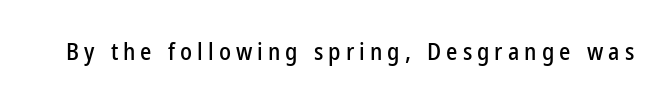
Is the letter spacing exaggerated? Yes — the characters are pushed far apart. Lines of text with bare space underneath. Ordinary non-slanted type is in use.
